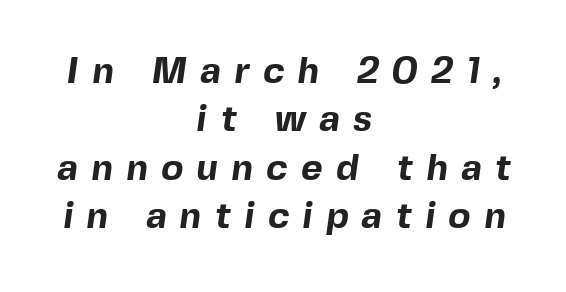
A student would call this center alignment; a typographer would say set centered. Bold? Absolutely — the strokes are thick and heavy. Does extra space separate the letters? Yes, quite a lot of it. The letters advance in unequal steps, a hallmark of proportional type.
